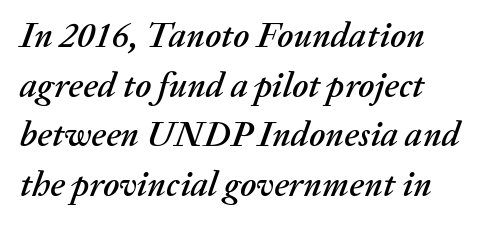
{"italic": "yes", "lean": "right", "slant_degrees": 20, "width": "normal", "stroke_contrast": "medium", "x_height": "medium", "monospaced": "no", "underline": "no", "line_spacing": "normal", "line_spacing_ratio": 1.42, "letter_spacing": "normal", "letter_spacing_em": 0.0, "glyph_px": 35}
